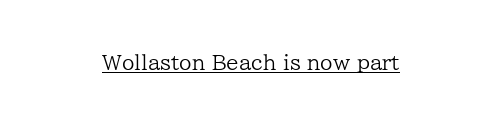
The image shows 20 px text type, upright; set centered, normal letter spacing, underlined.
